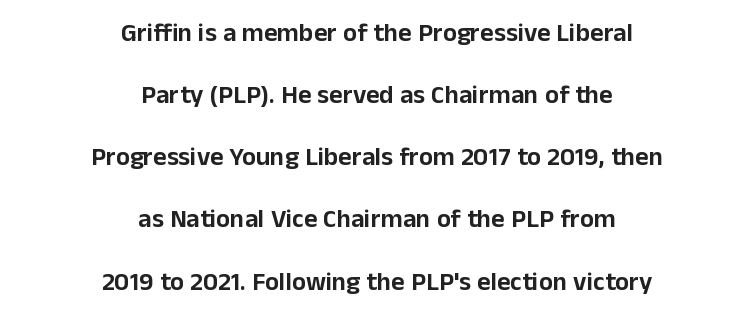
Q: Is the text italic (slanted)? A: No, it is upright.
Q: Is the text underlined? A: No.
Q: How is the paragraph aligned? A: Centered.
Q: Is the spacing between letters normal or unusually wide? A: Normal.
Q: Is the spacing between lines tight, normal or loose? A: Loose.
